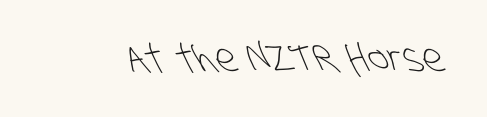
Q: Is the text bold? A: No.
Q: Is the typeface a serif or a sans-serif typeface? A: Sans-serif.
Q: Is the text underlined? A: No.
Q: Is the spacing between letters normal or unusually wide? A: Normal.
Q: Width (condensed, normal, or wide)? A: Condensed.
Q: Stroke contrast? A: Low.
Q: x-height? A: Large.
Q: Monospaced? A: No.
